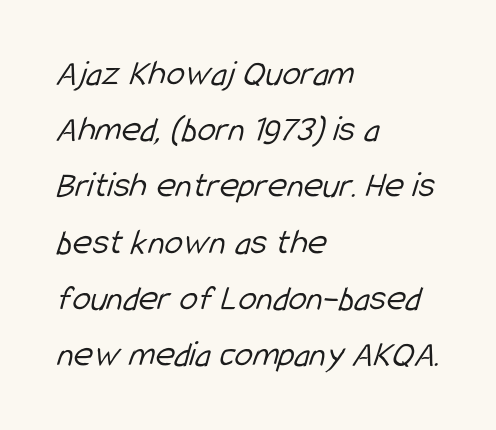
Q: Is the text bold? A: No.
Q: Is the typeface a serif or a sans-serif typeface? A: Sans-serif.
Q: Is the text underlined? A: No.
Q: How is the paragraph aligned? A: Left-aligned.
Q: Is the spacing between letters normal or unusually wide? A: Normal.
Q: Is the spacing between lines tight, normal or loose? A: Normal.
Q: Width (condensed, normal, or wide)? A: Condensed.
Q: Stroke contrast? A: Low.
Q: x-height? A: Medium.
Q: Monospaced? A: No.
